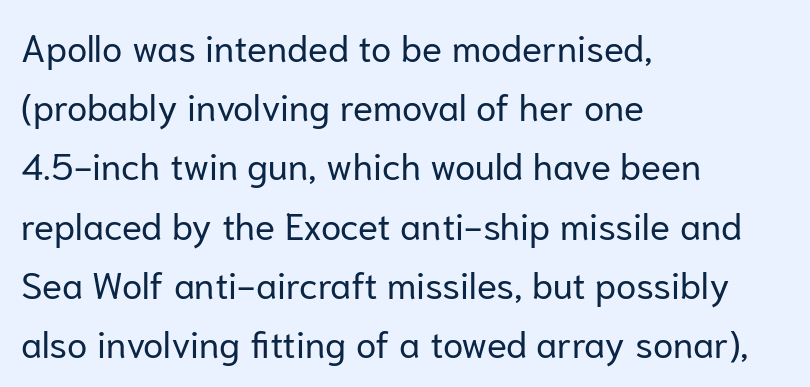
The image shows 37 px regular-weight sans-serif type, upright; set left-aligned, normal line spacing (1.6x), normal letter spacing, not underlined; low stroke contrast and a medium x-height.
